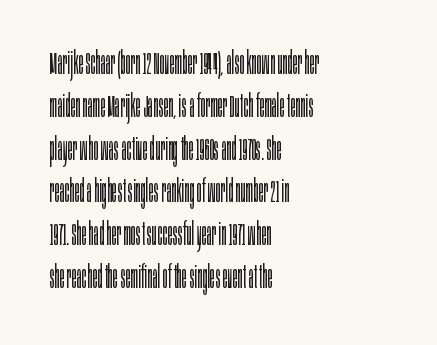
Q: Is the text bold? A: No.
Q: Is the text italic (slanted)? A: No, it is upright.
Q: Is the typeface a serif or a sans-serif typeface? A: Sans-serif.
Q: Is the text underlined? A: No.
Q: How is the paragraph aligned? A: Left-aligned.
Q: Is the spacing between letters normal or unusually wide? A: Normal.
Q: Is the spacing between lines tight, normal or loose? A: Normal.
Q: Width (condensed, normal, or wide)? A: Condensed.
Q: Stroke contrast? A: Low.
Q: x-height? A: Large.
Q: Monospaced? A: No.
